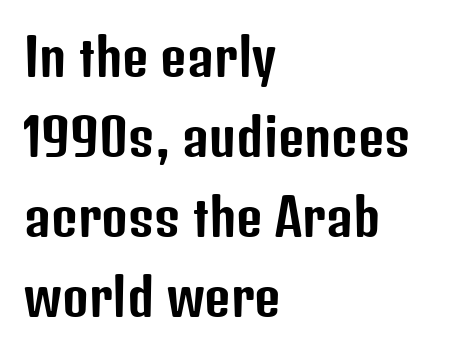
Q: Is the text italic (slanted)? A: No, it is upright.
Q: Is the typeface a serif or a sans-serif typeface? A: Sans-serif.
Q: Is the text underlined? A: No.
Q: How is the paragraph aligned? A: Left-aligned.
Q: Is the spacing between letters normal or unusually wide? A: Normal.
Q: Is the spacing between lines tight, normal or loose? A: Normal.
Q: Width (condensed, normal, or wide)? A: Condensed.
Q: Stroke contrast? A: Low.
Q: x-height? A: Medium.
Q: Monospaced? A: No.
